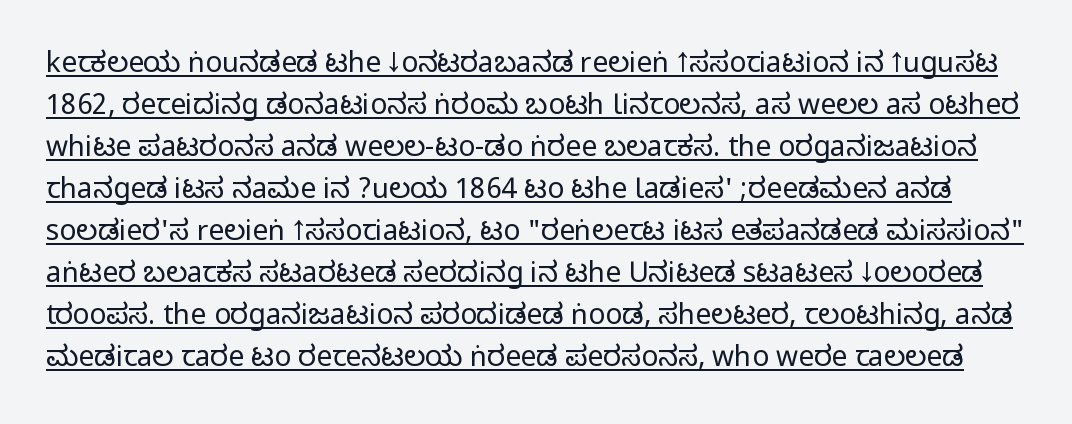
The passage shown stacks its lines at a standard gap. The type family on display is of the sans-serif kind. The type sits square on the baseline with zero lean. Characters follow at the spacing the type designer built in.
